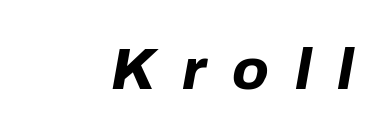
{"italic": "yes", "lean": "right", "slant_degrees": 10, "bold": "yes", "weight": "bold", "width": "normal", "stroke_contrast": "low", "x_height": "medium", "monospaced": "no", "underline": "no", "letter_spacing": "wide", "letter_spacing_em": 0.45, "glyph_px": 58}
